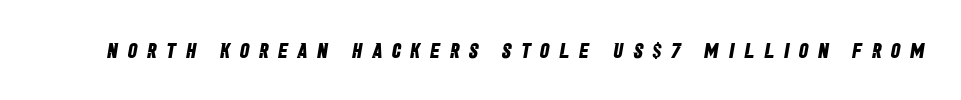
{"bold": "yes", "underline": "no", "letter_spacing": "wide", "letter_spacing_em": 0.47, "glyph_px": 21}
